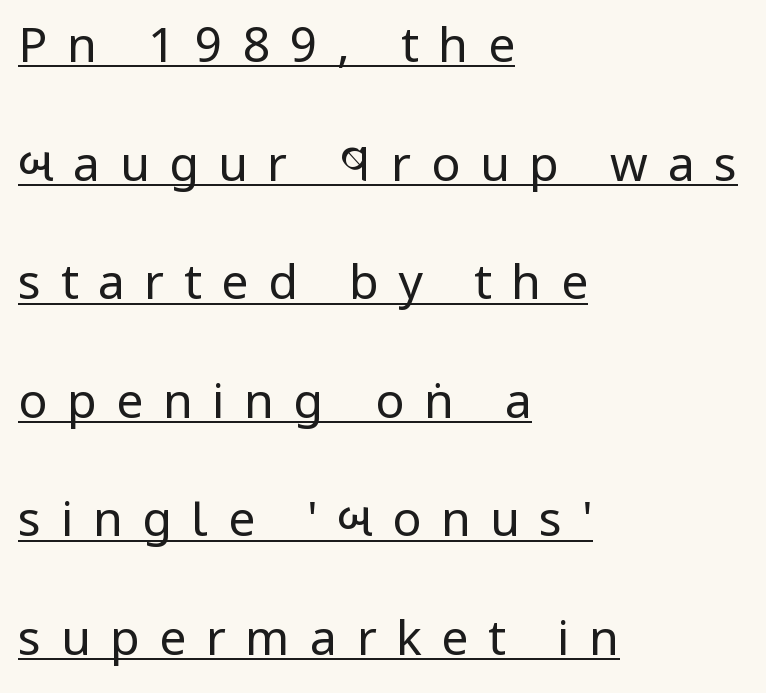
The image shows 48 px regular-weight, condensed sans-serif type, upright; set left-aligned, loose line spacing (2.47x), unusually wide letter spacing (+0.41 em), underlined; low stroke contrast and a large x-height.
